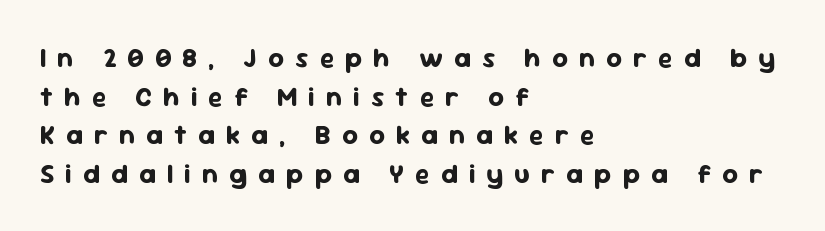
Q: Is the text bold? A: Yes.
Q: Is the text italic (slanted)? A: No, it is upright.
Q: Is the text underlined? A: No.
Q: How is the paragraph aligned? A: Left-aligned.
Q: Is the spacing between letters normal or unusually wide? A: Unusually wide.
Q: Is the spacing between lines tight, normal or loose? A: Normal.
